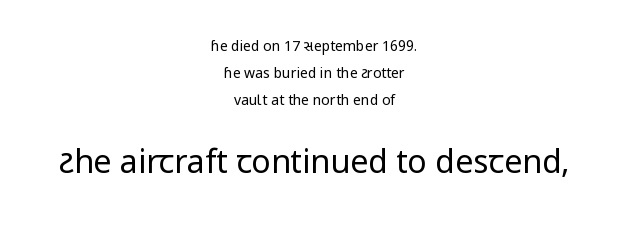
The font family rendered here belongs to the sans-serif group. Tracking value appears to be zero — textbook default spacing. This sample trades compactness for vertical openness between lines. Type size steps up from the first block to the second.
